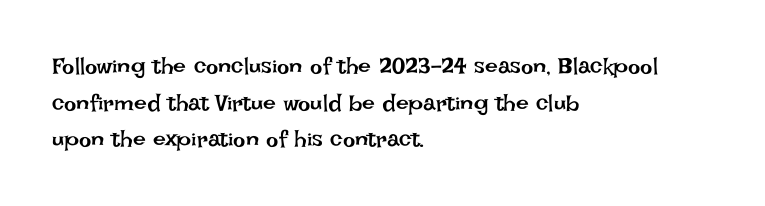
Notice how descenders clear the ascenders below comfortably — that's standard leading. Heft: none added — not bold. Posture: upright roman. The tracking reads as untouched default to a designer's eye. If you drew a ruler down the left edge, every line would touch it.
